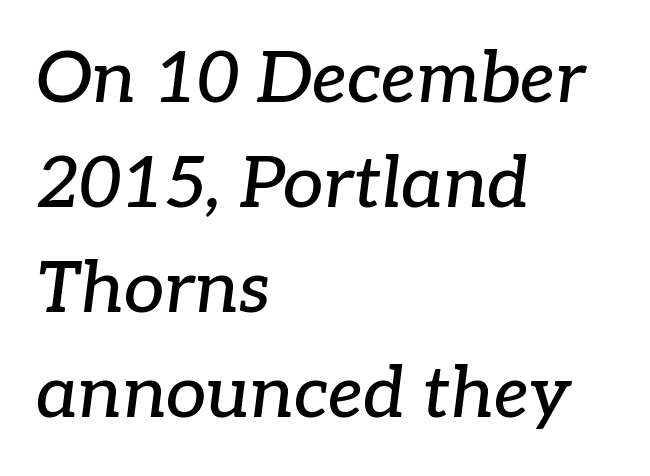
Quick note: underline off. Looking at the ascenders, they clearly lean. These lines are rendered in a variable-pitch font. Letter spacing: default.
